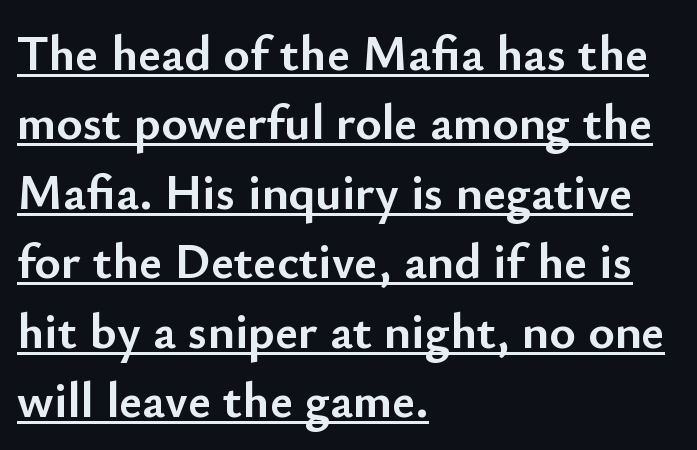
Q: Is the text bold? A: Yes.
Q: Is the text italic (slanted)? A: No, it is upright.
Q: Is the typeface a serif or a sans-serif typeface? A: Sans-serif.
Q: Is the text underlined? A: Yes.
Q: How is the paragraph aligned? A: Left-aligned.
Q: Is the spacing between letters normal or unusually wide? A: Normal.
Q: Is the spacing between lines tight, normal or loose? A: Normal.
Q: Width (condensed, normal, or wide)? A: Normal.
Q: Stroke contrast? A: Low.
Q: x-height? A: Small.
Q: Monospaced? A: No.
